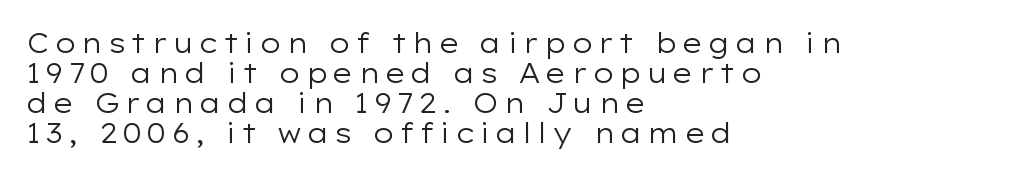
The image shows 27 px text type, upright; set left-aligned, tight line spacing (1.11x), not underlined.
